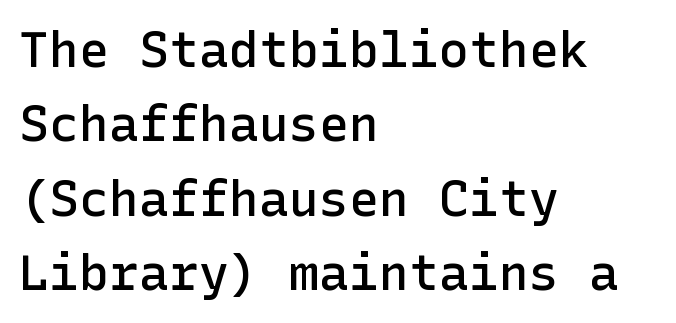
{"serif": "no", "italic": "no", "bold": "semi", "weight": "semibold", "width": "normal", "stroke_contrast": "low", "x_height": "medium", "underline": "no", "align": "left", "line_spacing": "normal", "line_spacing_ratio": 1.49, "letter_spacing": "normal", "letter_spacing_em": 0.0, "glyph_px": 50}
